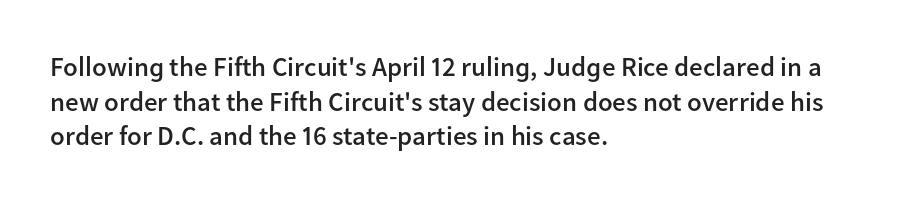
{"italic": "no", "bold": "semi", "underline": "no", "align": "left", "line_spacing": "normal", "line_spacing_ratio": 1.28, "letter_spacing": "normal", "letter_spacing_em": 0.0, "glyph_px": 27}
